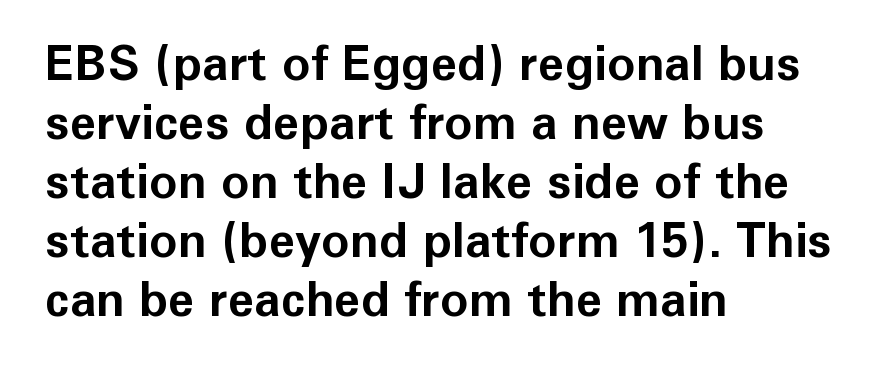
To sum up the face: it is a sans, with no serifs. Every row of glyphs begins at an identical x-position on the left. The line texture is even and compact thanks to regular tracking. Summary of weight: heavy, a full bold.
